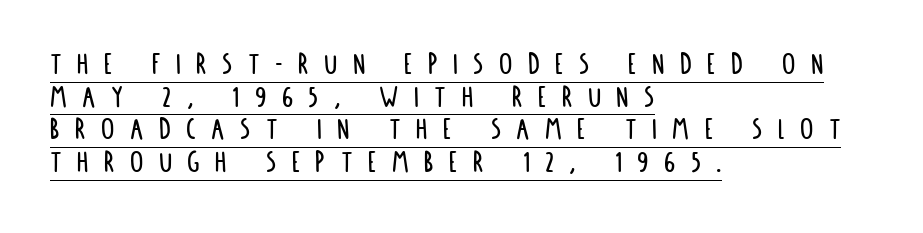
Q: Is the text italic (slanted)? A: No, it is upright.
Q: Is the typeface a serif or a sans-serif typeface? A: Sans-serif.
Q: Is the text underlined? A: Yes.
Q: How is the paragraph aligned? A: Left-aligned.
Q: Is the spacing between letters normal or unusually wide? A: Unusually wide.
Q: Is the spacing between lines tight, normal or loose? A: Tight.
Q: Width (condensed, normal, or wide)? A: Condensed.
Q: Stroke contrast? A: Low.
Q: x-height? A: Large.
Q: Monospaced? A: No.
